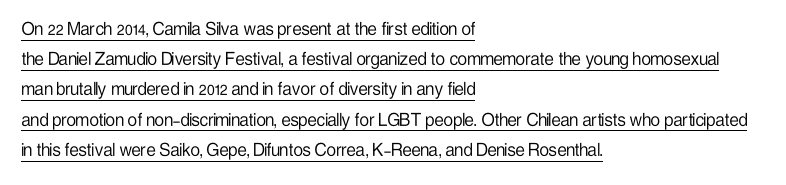
In CSS terms this would be text-align: left. Successive baselines arrive at the customary interval. Tracking value appears to be zero — textbook default spacing. The rendered words wear a rule along their underside. A typesetter would mark this as roman, not italic.
